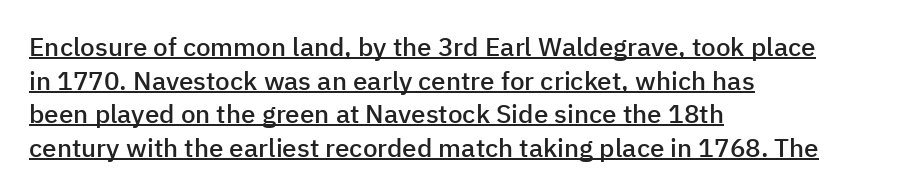
{"italic": "no", "bold": "semi", "underline": "yes", "align": "left", "line_spacing": "normal", "line_spacing_ratio": 1.29, "letter_spacing": "normal", "letter_spacing_em": 0.0, "glyph_px": 26}
